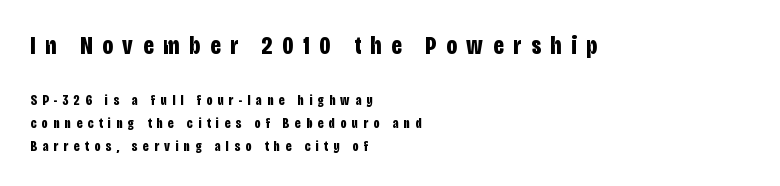
{"italic": "no", "bold": "yes", "underline": "no", "align": "left", "line_spacing": "normal", "line_spacing_ratio": 1.65, "letter_spacing": "wide", "letter_spacing_em": 0.39, "larger_block": "first", "size_ratio": 1.79, "glyph_px": 25}
